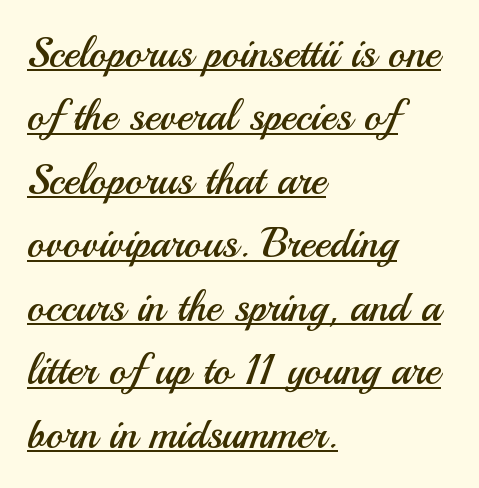
A typesetter would label this face a sans. Unbolded letterforms with no extra heft. Short note: letters normally spaced.
